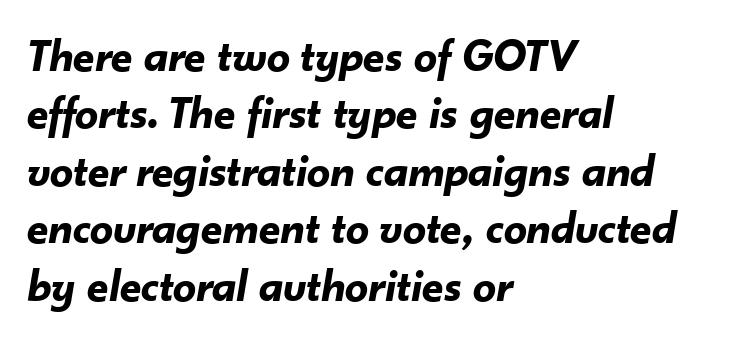
As a designer I'd log this as weight 700, bold. The passage shown leans; its letterforms are oblique. The rendering uses natural spacing where letterforms have individual widths. This sample uses plain, unmodified letter spacing.
